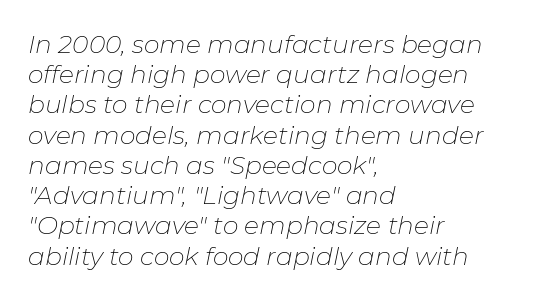
The image shows 25 px text type, italic (leaning right); set left-aligned, line spacing 1.21x, normal letter spacing, not underlined.
